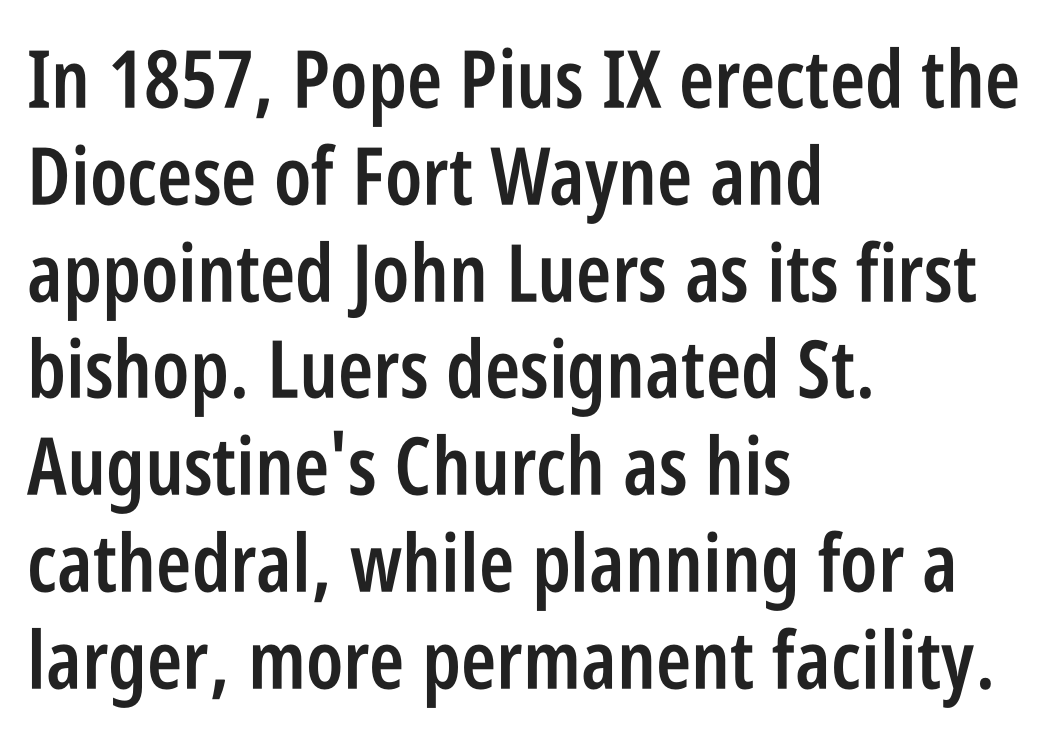
Q: Is the text bold? A: Semi-bold.
Q: Is the text italic (slanted)? A: No, it is upright.
Q: Is the typeface a serif or a sans-serif typeface? A: Sans-serif.
Q: Is the text underlined? A: No.
Q: How is the paragraph aligned? A: Left-aligned.
Q: Is the spacing between letters normal or unusually wide? A: Normal.
Q: Width (condensed, normal, or wide)? A: Condensed.
Q: Stroke contrast? A: Low.
Q: x-height? A: Large.
Q: Monospaced? A: No.
